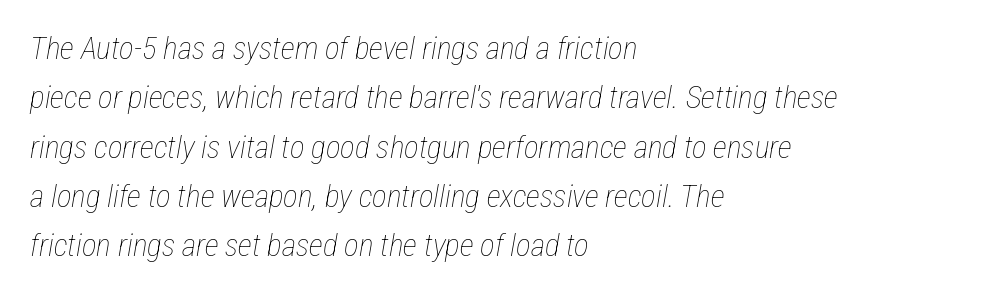
The image shows 31 px thin, condensed type, italic (leaning right); set left-aligned, normal line spacing (1.59x), normal letter spacing, not underlined; low stroke contrast and a medium x-height.
